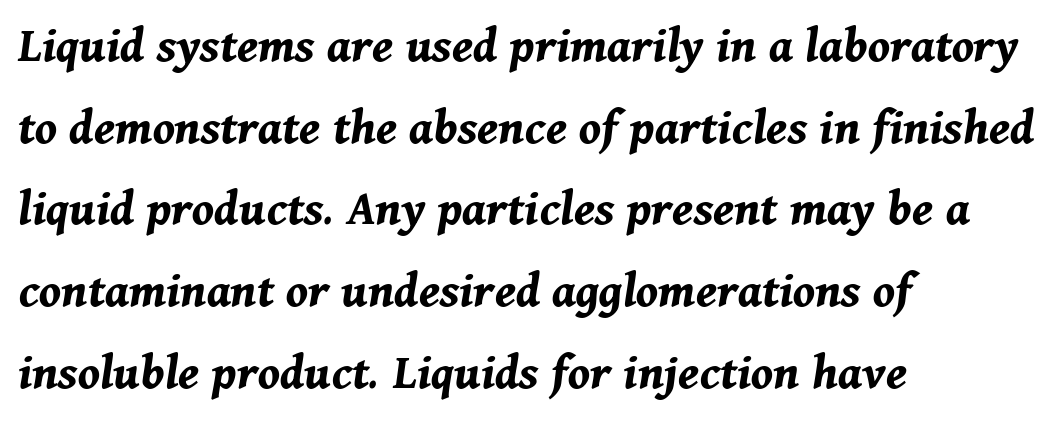
The image shows 52 px bold type, italic (leaning right); set left-aligned, normal line spacing (1.57x), normal letter spacing, not underlined; medium stroke contrast and a medium x-height.
